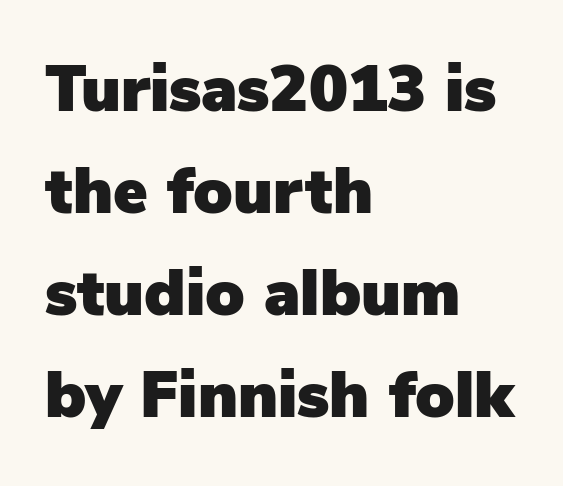
The rendering anchors every line to the left-hand side. This is the regular roman posture of the typeface. Varying glyph widths throughout — classic text-font behaviour. Plain, unruled lines of type.
